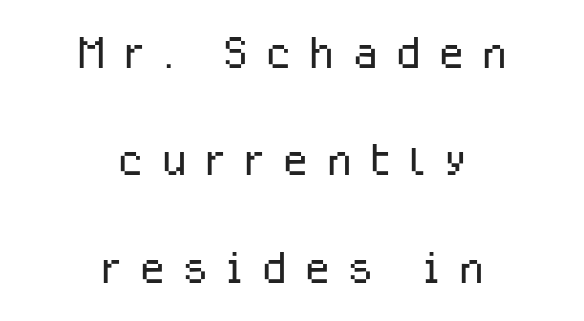
Each letter keeps its own natural width here, so spacing adapts to shape. These lines are composed in type without serifs. The letterforms stand isolated, each surrounded by extra space. Unbolded letterforms with no extra heft. Quick note: not italic, upright.
